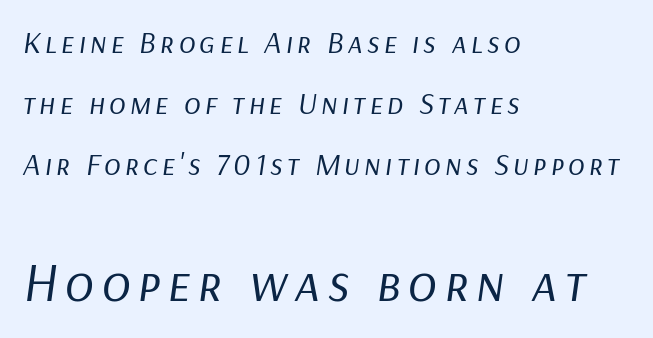
The glyphs are unaccompanied by any horizontal stroke below them. Caption: face not bold, strokes unweighted. The face used here appears at its bigger size in the lower chunk. Interline gaps are noticeably wide in this sample. The text carries the slant typical of an italic or oblique font.
